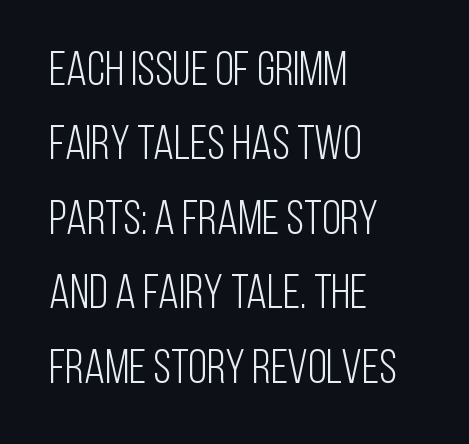
Q: Is the text bold? A: No.
Q: Is the text italic (slanted)? A: No, it is upright.
Q: Is the typeface a serif or a sans-serif typeface? A: Sans-serif.
Q: Is the text underlined? A: No.
Q: How is the paragraph aligned? A: Left-aligned.
Q: Is the spacing between letters normal or unusually wide? A: Normal.
Q: Is the spacing between lines tight, normal or loose? A: Normal.
Q: Width (condensed, normal, or wide)? A: Condensed.
Q: Stroke contrast? A: Low.
Q: x-height? A: Large.
Q: Monospaced? A: No.
